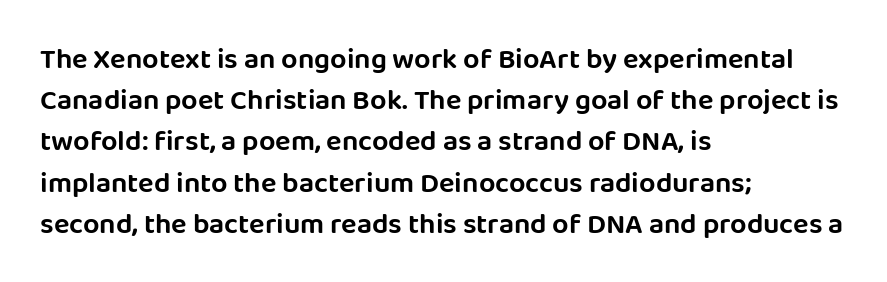
{"serif": "no", "italic": "no", "width": "normal", "stroke_contrast": "low", "x_height": "large", "monospaced": "no", "underline": "no", "align": "left", "line_spacing": "normal", "line_spacing_ratio": 1.42, "letter_spacing": "normal", "letter_spacing_em": 0.0, "glyph_px": 29}
